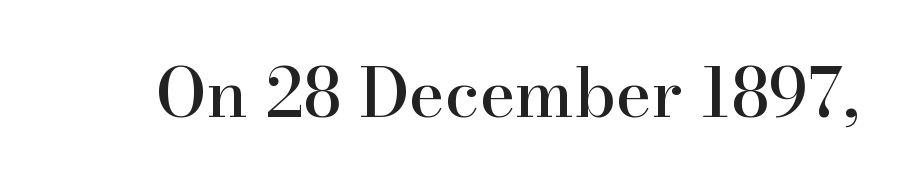
The image shows 68 px serif type, upright; set normal letter spacing, not underlined; high stroke contrast and a small x-height.
